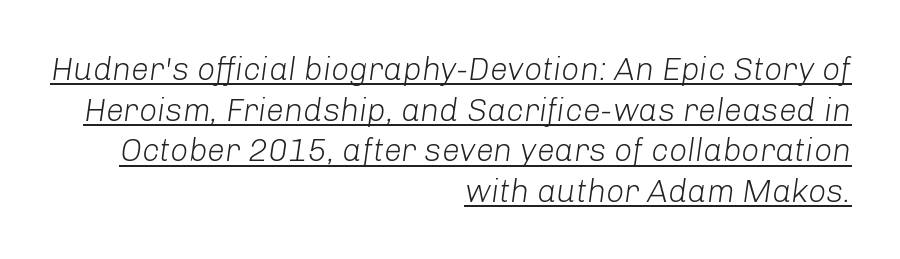
{"italic": "yes", "lean": "right", "slant_degrees": 8, "bold": "no", "weight": "light", "width": "normal", "stroke_contrast": "low", "x_height": "medium", "monospaced": "no", "underline": "yes", "align": "right", "line_spacing": "normal", "line_spacing_ratio": 1.27, "letter_spacing": "normal", "letter_spacing_em": 0.0, "glyph_px": 32}
